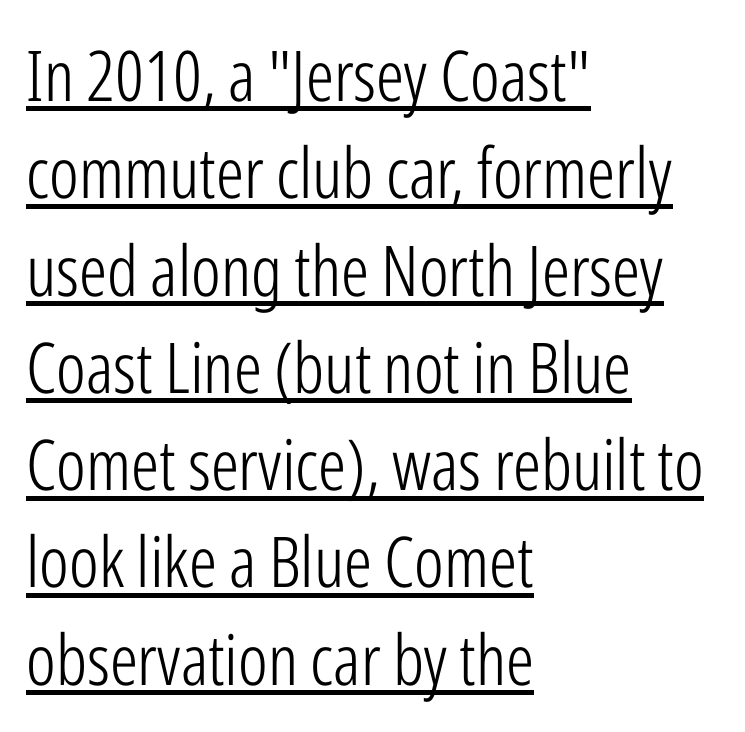
The image shows 70 px light, condensed sans-serif type, upright; set left-aligned, normal line spacing (1.39x), normal letter spacing, underlined; low stroke contrast and a medium x-height.
